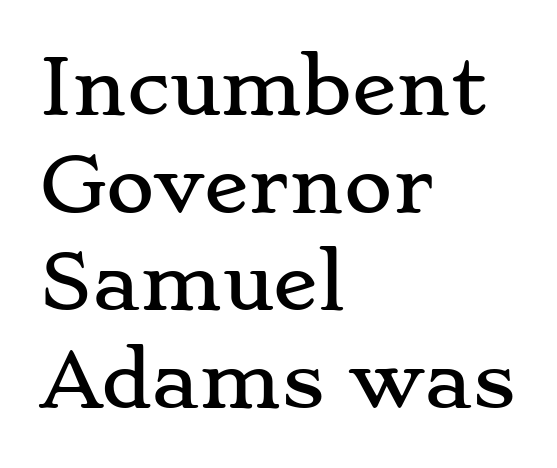
Q: Is the text italic (slanted)? A: No, it is upright.
Q: Is the typeface a serif or a sans-serif typeface? A: Serif.
Q: Is the text underlined? A: No.
Q: How is the paragraph aligned? A: Left-aligned.
Q: Is the spacing between letters normal or unusually wide? A: Normal.
Q: Is the spacing between lines tight, normal or loose? A: Normal.
Q: Width (condensed, normal, or wide)? A: Wide.
Q: Stroke contrast? A: Low.
Q: x-height? A: Small.
Q: Monospaced? A: No.
